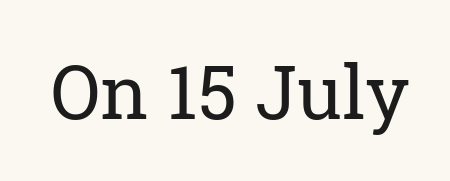
This is roman type, the default non-slanted kind. Examine the stroke ends and you'll spot serifs. Nothing unusual about the tracking: characters are spaced as the font intends. Plain, unruled lines of type. These lines are rendered in a variable-pitch font. Caption: face not bold, strokes unweighted.
